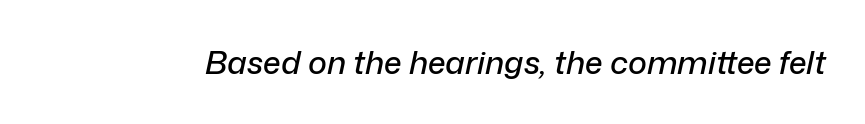
The face used here has a pronounced slope to its letters. Character widths vary here, with narrow letters taking less room than wide ones. What stands out about the letter spacing? Nothing — it is the standard amount. A bare baseline throughout the passage.
